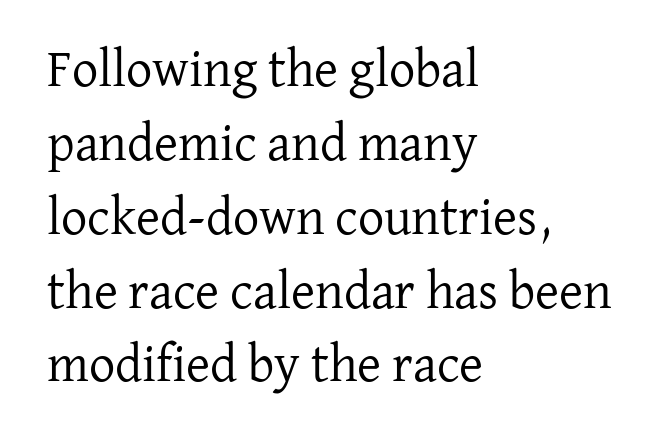
The letters advance in unequal steps, a hallmark of proportional type. Plain, unruled lines of type. The face looks like a standard text weight, possibly lighter. The font's upright variant was chosen for this text.
